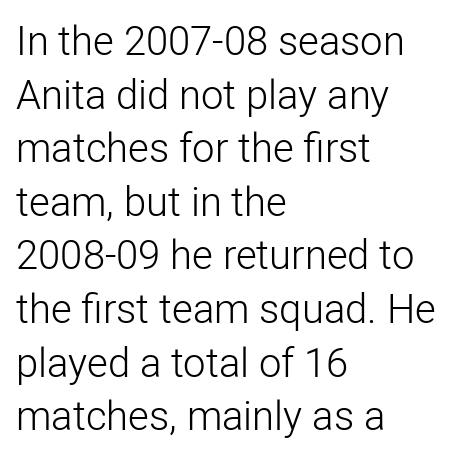
Q: Is the text bold? A: No.
Q: Is the text italic (slanted)? A: No, it is upright.
Q: Is the typeface a serif or a sans-serif typeface? A: Sans-serif.
Q: Is the text underlined? A: No.
Q: How is the paragraph aligned? A: Left-aligned.
Q: Is the spacing between letters normal or unusually wide? A: Normal.
Q: Is the spacing between lines tight, normal or loose? A: Normal.
Q: Width (condensed, normal, or wide)? A: Normal.
Q: Stroke contrast? A: Low.
Q: x-height? A: Medium.
Q: Monospaced? A: No.
